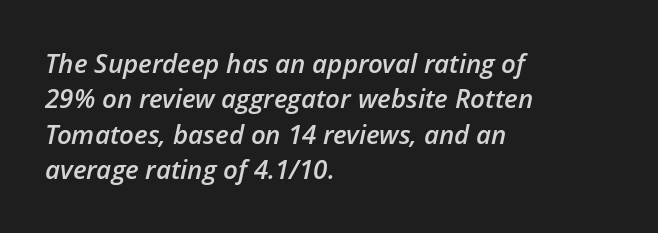
The image shows 26 px text type, italic (leaning right); set left-aligned, normal line spacing (1.36x), normal letter spacing, not underlined.
